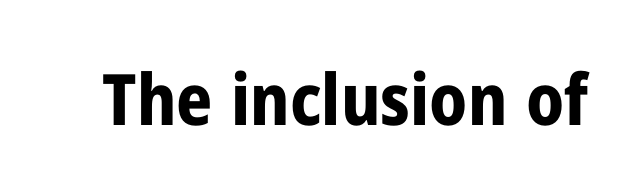
Q: Is the text bold? A: Yes.
Q: Is the text italic (slanted)? A: No, it is upright.
Q: Is the typeface a serif or a sans-serif typeface? A: Sans-serif.
Q: Is the text underlined? A: No.
Q: Is the spacing between letters normal or unusually wide? A: Normal.
Q: Width (condensed, normal, or wide)? A: Condensed.
Q: Stroke contrast? A: Low.
Q: x-height? A: Medium.
Q: Monospaced? A: No.
